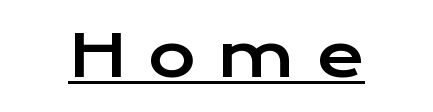
No italicization has been applied; the sample stays upright. A baseline rule has been typeset under these characters. The passage shown is typeset with a sans-serif family. These lines are rendered in a variable-pitch font. Short note: letters widely spaced.
